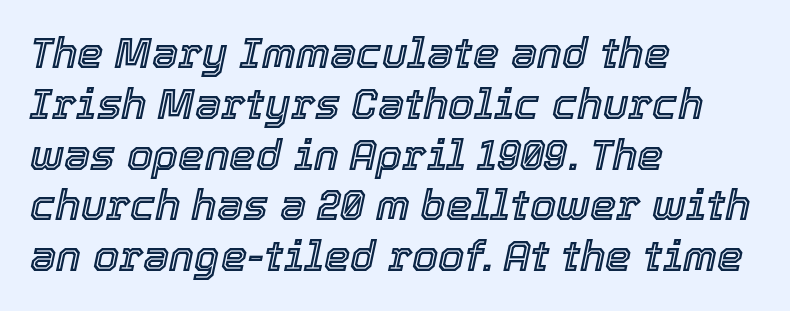
{"italic": "yes", "lean": "right", "slant_degrees": 12, "width": "normal", "x_height": "medium", "monospaced": "no", "underline": "no", "align": "left", "line_spacing_ratio": 1.21, "letter_spacing": "normal", "letter_spacing_em": 0.0, "glyph_px": 42}
